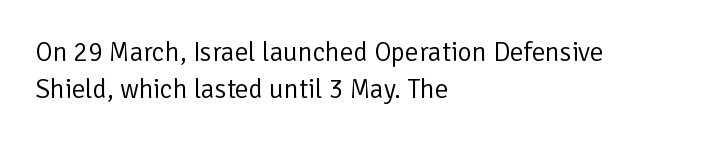
Q: Is the text bold? A: No.
Q: Is the text italic (slanted)? A: No, it is upright.
Q: Is the text underlined? A: No.
Q: How is the paragraph aligned? A: Left-aligned.
Q: Is the spacing between letters normal or unusually wide? A: Normal.
Q: Is the spacing between lines tight, normal or loose? A: Normal.
